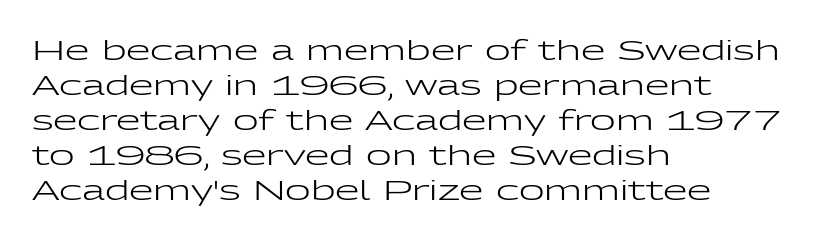
{"serif": "no", "italic": "no", "bold": "no", "weight": "regular", "width": "wide", "stroke_contrast": "low", "x_height": "medium", "monospaced": "no", "underline": "no", "align": "left", "line_spacing": "normal", "line_spacing_ratio": 1.25, "letter_spacing": "normal", "letter_spacing_em": 0.0, "glyph_px": 28}
